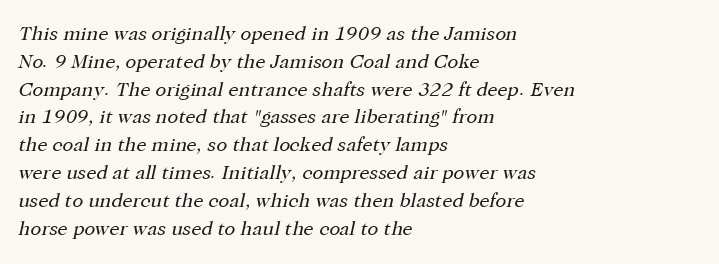
The image shows 20 px text type, italic (leaning right); set left-aligned, normal line spacing (1.39x), normal letter spacing, not underlined.
